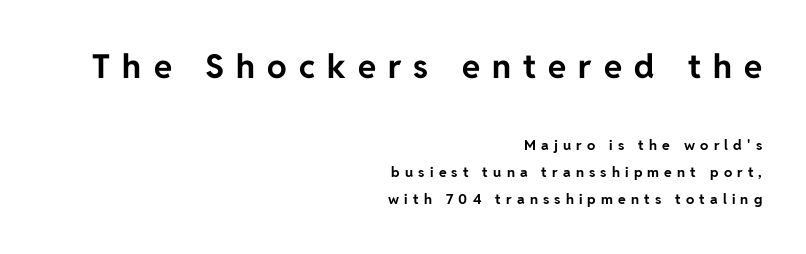
Typographically, this falls in the sans-serif category. Each new line begins a long way beneath the previous one. Tracking here is generous; glyphs stand well apart from one another. Type without underlining. Spacing verdict: proportional, widths tailored to each character.
